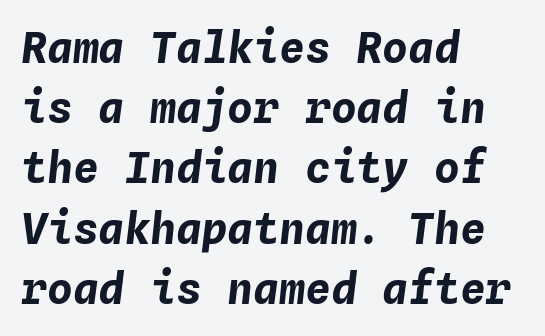
Fixed-width glyphs throughout — classic coding-font behaviour. Anything drawn beneath the words? Only blank space. Does the leading feel generous? No, just average. Caption: bold face, heavy strokes. Characters follow at the spacing the type designer built in. Notice how the passage keeps a crisp vertical edge on the left only.
